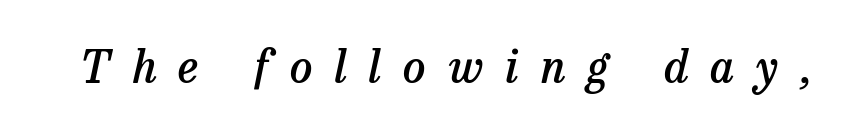
Q: Is the text bold? A: Semi-bold.
Q: Is the text italic (slanted)? A: Yes, it leans right by about 13 degrees.
Q: Is the typeface a serif or a sans-serif typeface? A: Serif.
Q: Is the text underlined? A: No.
Q: Is the spacing between letters normal or unusually wide? A: Unusually wide.
Q: Width (condensed, normal, or wide)? A: Normal.
Q: Stroke contrast? A: Low.
Q: x-height? A: Medium.
Q: Monospaced? A: No.
